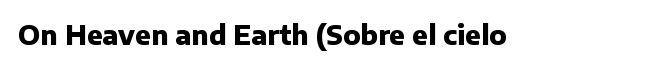
Only glyphs here, with clear space below each row. Rendered with straight, roman letterforms. The glyphs have the mass of a bold cut. Observe the ordinary spacing: letters are neighbours, not strangers.
